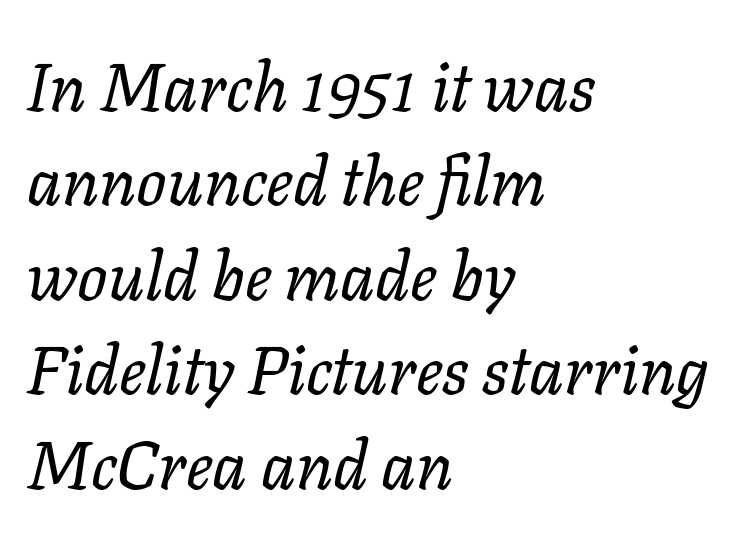
The lines are quadded left. A clean baseline with only descenders dipping below it. One glance says typical: line gaps are just what's usual. Does extra space separate the letters? No, they use regular spacing. The face used here is proportionally spaced, like ordinary book or web type.
